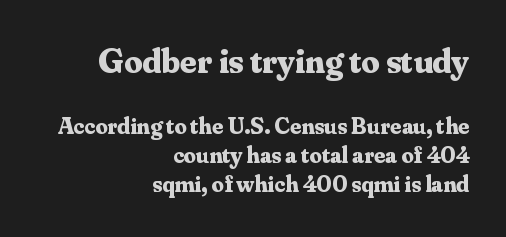
Q: Is the text bold? A: Yes.
Q: Is the text italic (slanted)? A: No, it is upright.
Q: Is the typeface a serif or a sans-serif typeface? A: Serif.
Q: Is the text underlined? A: No.
Q: How is the paragraph aligned? A: Right-aligned.
Q: Is the spacing between letters normal or unusually wide? A: Normal.
Q: Which block of text is set in a larger size, the first (top) or the second (bottom)? A: The first (top) one.
Q: Width (condensed, normal, or wide)? A: Normal.
Q: Stroke contrast? A: Medium.
Q: x-height? A: Small.
Q: Monospaced? A: No.
